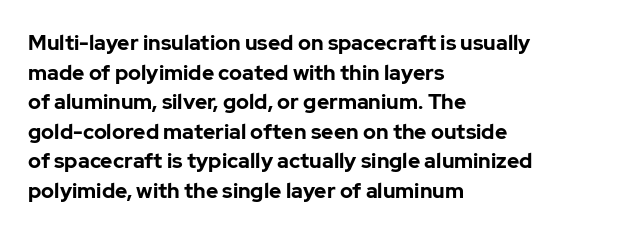
The image shows 21 px bold type, upright; set left-aligned, normal line spacing (1.41x), normal letter spacing, not underlined.
